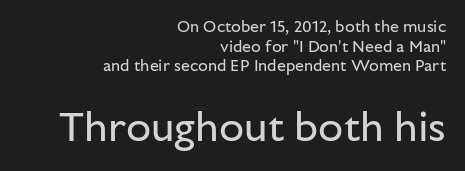
{"serif": "no", "italic": "no", "bold": "no", "weight": "regular", "width": "normal", "stroke_contrast": "low", "x_height": "medium", "monospaced": "no", "underline": "no", "align": "right", "line_spacing_ratio": 1.22, "letter_spacing": "normal", "letter_spacing_em": 0.0, "larger_block": "second", "size_ratio": 2.56, "glyph_px": 41}
